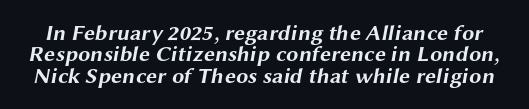
Q: Is the text bold? A: Yes.
Q: Is the text underlined? A: No.
Q: Is the spacing between letters normal or unusually wide? A: Normal.
Q: Is the spacing between lines tight, normal or loose? A: Tight.
